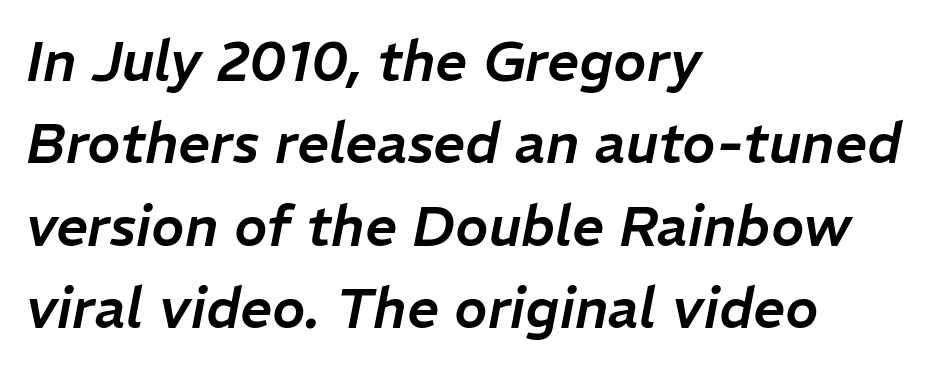
Tracking here is standard; glyphs follow each other at the usual distance. The typography opts for an oblique posture over an upright one. The letters advance in unequal steps, a hallmark of proportional type. The string is rendered with underlining switched off. This sample is left-justified, so line endings fall wherever the words run out. The lines sit at an ordinary, default distance from one another.
